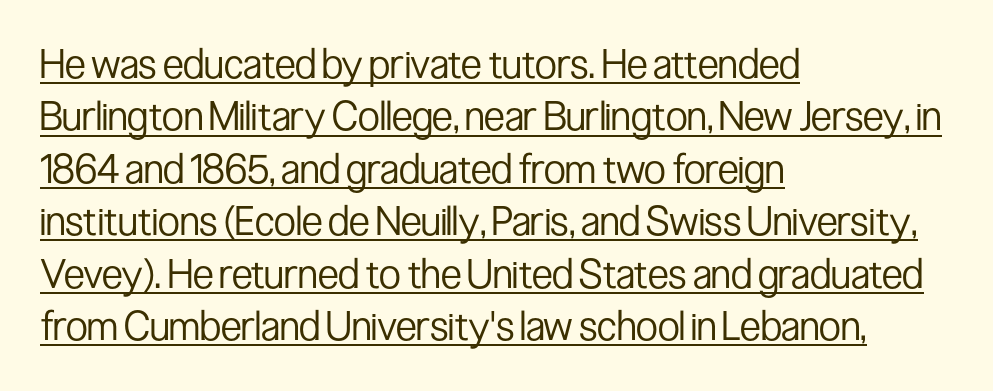
{"serif": "no", "italic": "no", "bold": "no", "weight": "regular", "width": "condensed", "stroke_contrast": "low", "x_height": "medium", "monospaced": "no", "underline": "yes", "align": "left", "line_spacing": "normal", "line_spacing_ratio": 1.31, "letter_spacing": "normal", "letter_spacing_em": 0.0, "glyph_px": 40}
